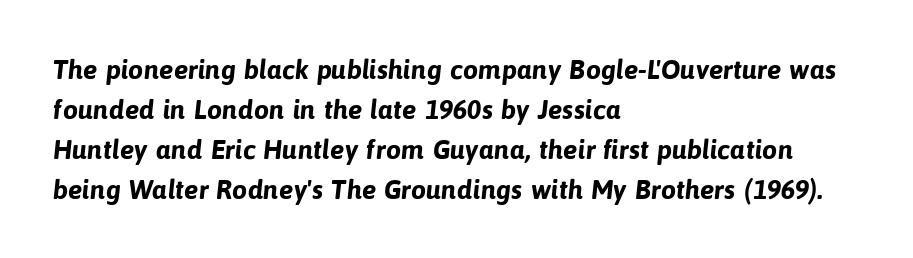
The image shows 27 px bold type; set left-aligned, normal line spacing (1.48x), normal letter spacing, not underlined.
